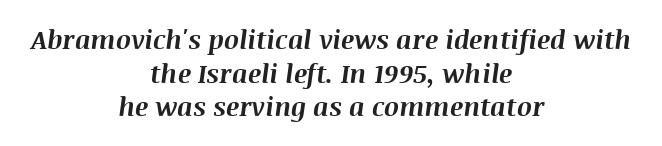
The image shows 26 px bold type, italic (leaning right); set centered, normal line spacing (1.29x), normal letter spacing, not underlined.
